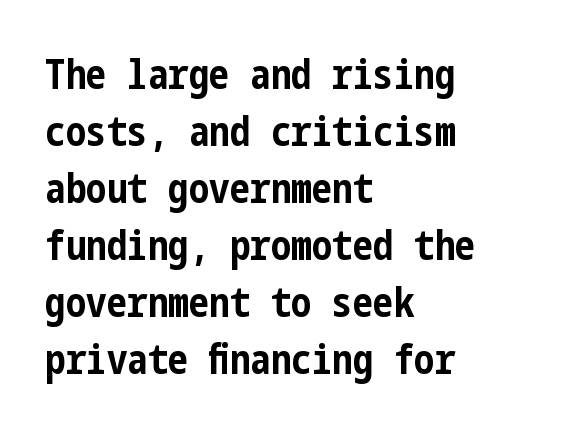
{"serif": "no", "italic": "no", "bold": "yes", "weight": "bold", "width": "condensed", "stroke_contrast": "low", "x_height": "medium", "underline": "no", "align": "left", "line_spacing": "normal", "line_spacing_ratio": 1.39, "letter_spacing": "normal", "letter_spacing_em": 0.0, "glyph_px": 41}
